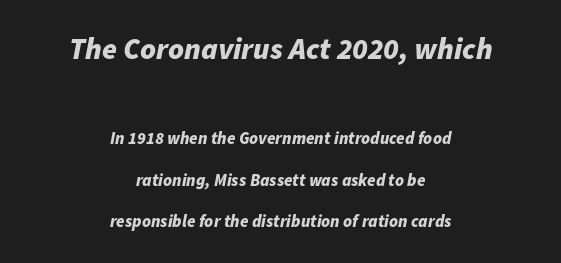
{"italic": "yes", "lean": "right", "slant_degrees": 11, "bold": "yes", "weight": "bold", "width": "normal", "stroke_contrast": "low", "x_height": "medium", "monospaced": "no", "underline": "no", "align": "center", "line_spacing": "loose", "line_spacing_ratio": 2.46, "letter_spacing": "normal", "letter_spacing_em": 0.0, "larger_block": "first", "size_ratio": 1.76, "glyph_px": 30}
